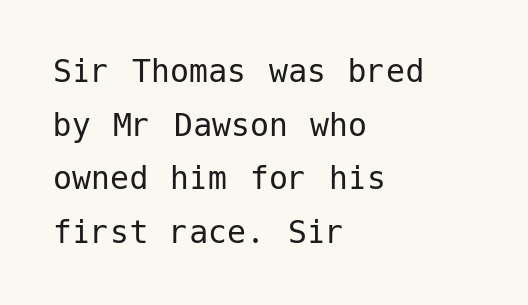
The image shows 38 px regular-weight sans-serif type, upright; set left-aligned, normal line spacing (1.41x), normal letter spacing, not underlined; low stroke contrast and a medium x-height.
